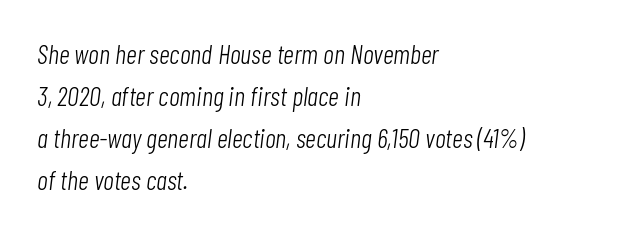
A light-to-regular cut is what we see here. Normally led — the rows are evenly, conventionally spaced. Caption: standard tracking, unaltered. The passage shown leans; its letterforms are oblique. The strip under each line holds only bare page. Leftover space on each line is placed entirely after the last word.
